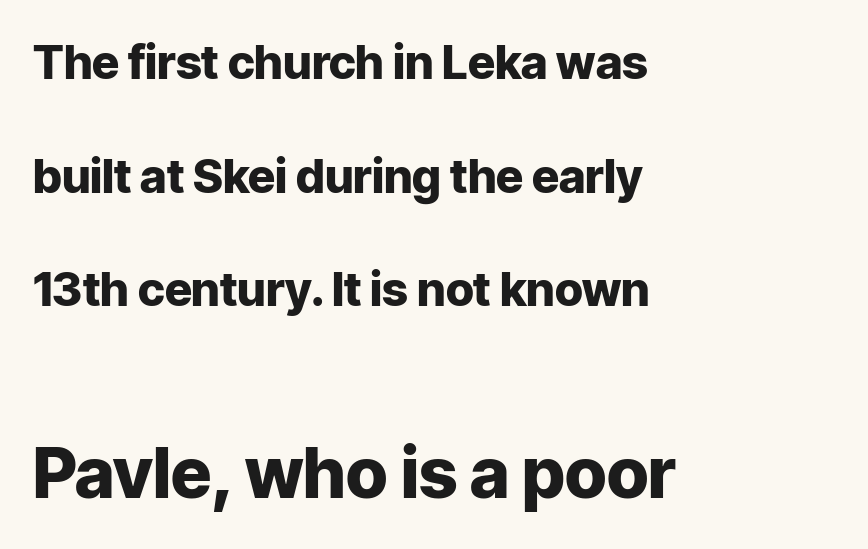
The image shows 70 px heavy sans-serif type, upright; set left-aligned, loose line spacing (2.42x), normal letter spacing, not underlined; the second (bottom) block is 1.49x larger; low stroke contrast and a medium x-height.
